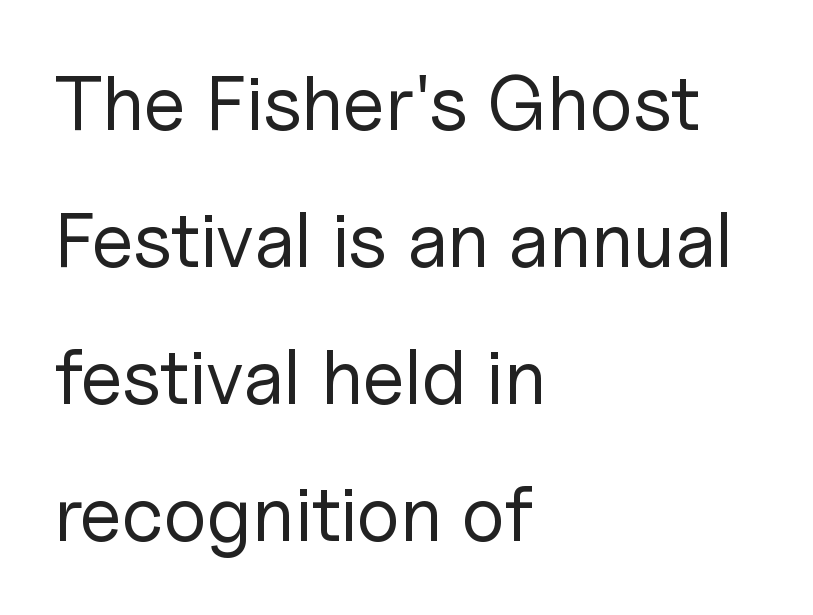
Quick note: not italic, upright. The passage shown is typeset with a sans-serif family. The text block is weighted toward the left margin, trailing off unevenly rightward. Heaviness? Minimal to ordinary, like unemphasized prose.
